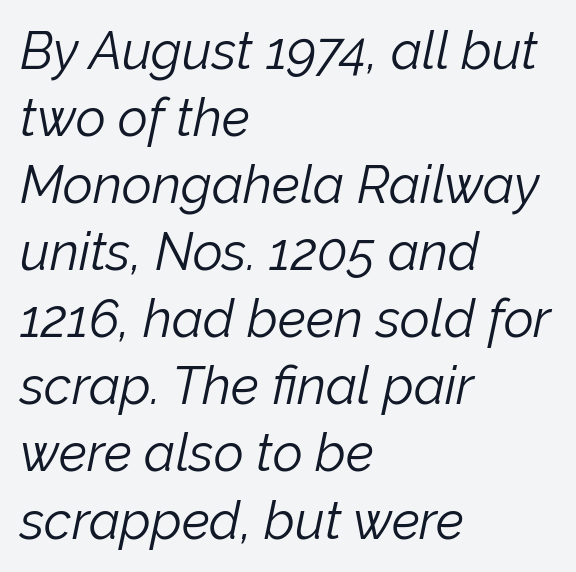
Compared with typical body copy, the letter spacing here is the same. Horizontal alignment here is leftward, the default for most running prose. Quick note: underline off. The letters advance in unequal steps, a hallmark of proportional type. Regular leading. Counters stay open thanks to moderate or lighter strokes.
